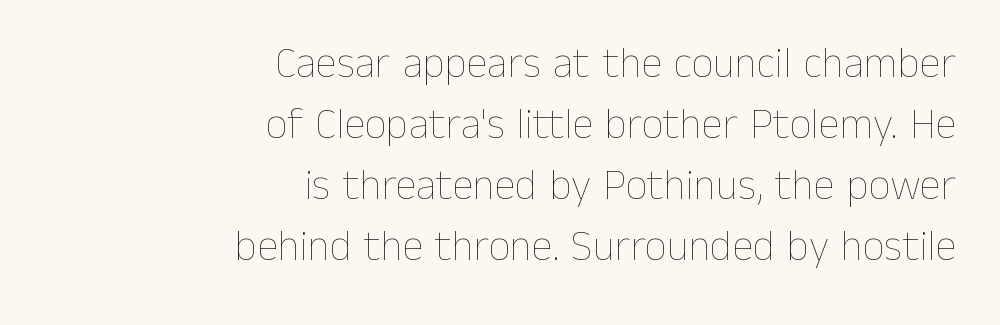
Q: Is the text bold? A: No.
Q: Is the text italic (slanted)? A: No, it is upright.
Q: Is the text underlined? A: No.
Q: How is the paragraph aligned? A: Right-aligned.
Q: Is the spacing between letters normal or unusually wide? A: Normal.
Q: Is the spacing between lines tight, normal or loose? A: Normal.
Q: Width (condensed, normal, or wide)? A: Normal.
Q: Stroke contrast? A: Low.
Q: x-height? A: Medium.
Q: Monospaced? A: No.
